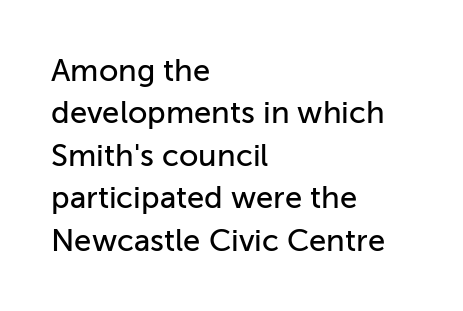
Q: Is the text italic (slanted)? A: No, it is upright.
Q: Is the typeface a serif or a sans-serif typeface? A: Sans-serif.
Q: Is the text underlined? A: No.
Q: How is the paragraph aligned? A: Left-aligned.
Q: Is the spacing between letters normal or unusually wide? A: Normal.
Q: Is the spacing between lines tight, normal or loose? A: Normal.
Q: Width (condensed, normal, or wide)? A: Normal.
Q: Stroke contrast? A: Low.
Q: x-height? A: Medium.
Q: Monospaced? A: No.
